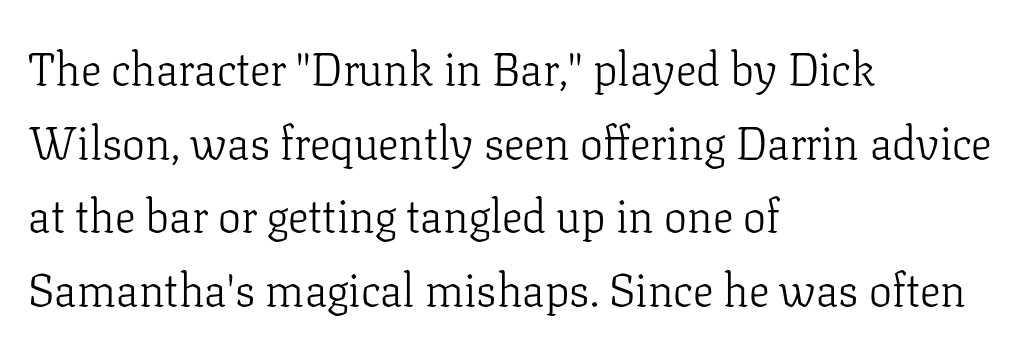
Notice how descenders clear the ascenders below comfortably — that's standard leading. Rule under the text: the space is simply empty. Each letter keeps its own natural width here, so spacing adapts to shape. The lettering stays uniformly vertical, giving the passage a roman look. Yep, those are serifs on the letters.
